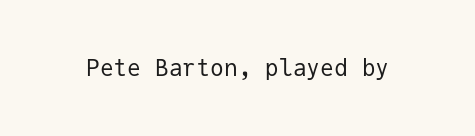
The image shows 23 px text type, upright; set normal letter spacing, not underlined.
